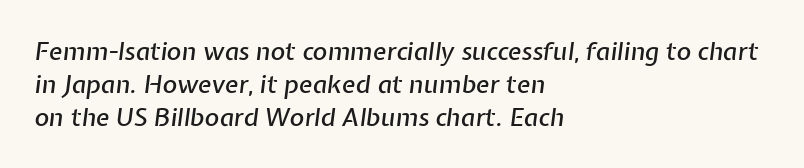
Q: Is the text italic (slanted)? A: Yes, it leans right by about 7 degrees.
Q: Is the text underlined? A: No.
Q: How is the paragraph aligned? A: Left-aligned.
Q: Is the spacing between letters normal or unusually wide? A: Normal.
Q: Is the spacing between lines tight, normal or loose? A: Normal.
